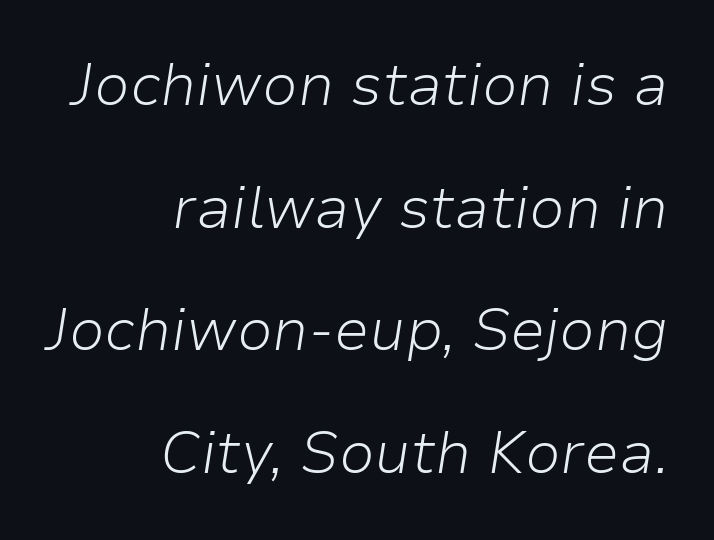
{"italic": "yes", "lean": "right", "slant_degrees": 9, "bold": "no", "weight": "light", "width": "normal", "stroke_contrast": "low", "x_height": "medium", "monospaced": "no", "underline": "no", "align": "right", "line_spacing": "loose", "line_spacing_ratio": 2.08, "letter_spacing": "normal", "letter_spacing_em": 0.0, "glyph_px": 59}
